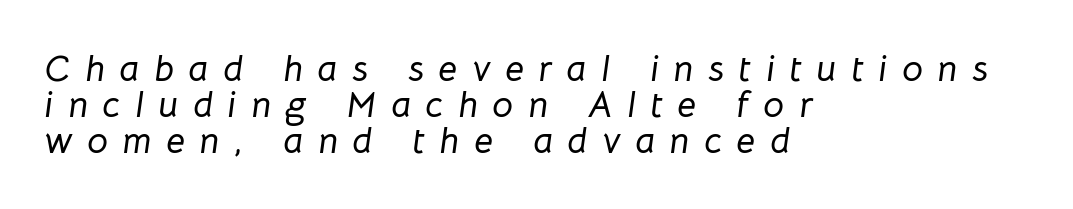
Italic? Definitely — the glyphs are oblique. Characters follow at a spacing far wider than the type designer built in. Quick note: interline space is minimal. Left-aligned paragraph, ragged on the right. This rendering features lettering with no underline.
